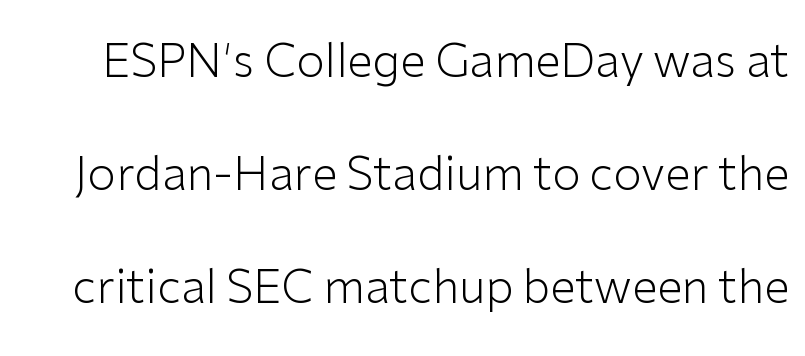
Q: Is the text bold? A: No.
Q: Is the text italic (slanted)? A: No, it is upright.
Q: Is the typeface a serif or a sans-serif typeface? A: Sans-serif.
Q: Is the text underlined? A: No.
Q: Is the spacing between letters normal or unusually wide? A: Normal.
Q: Is the spacing between lines tight, normal or loose? A: Loose.
Q: Width (condensed, normal, or wide)? A: Normal.
Q: Stroke contrast? A: Low.
Q: x-height? A: Medium.
Q: Monospaced? A: No.
